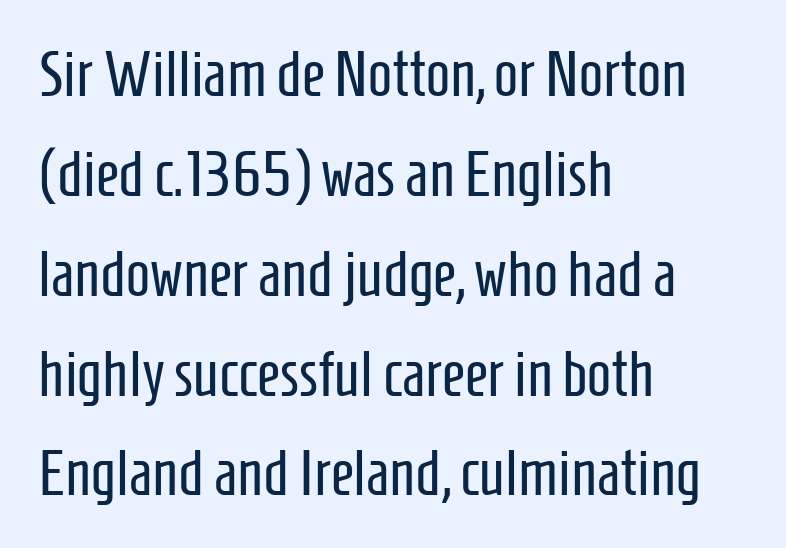
The image shows 64 px regular-weight, condensed sans-serif type, upright; set left-aligned, normal line spacing (1.56x), normal letter spacing, not underlined; low stroke contrast and a medium x-height.
